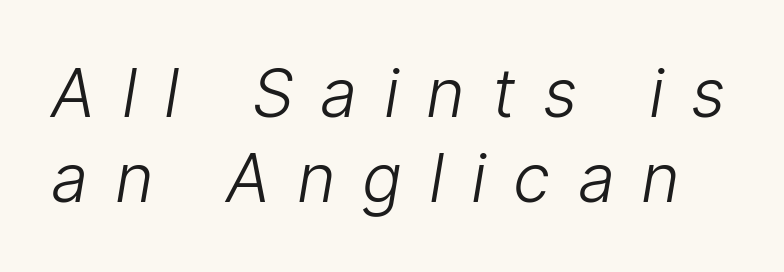
Would a proofreader flag this as italicized? Yes. Compared with typical body copy, the letter spacing here is much looser. Caption: face not bold, strokes unweighted. The passage shown stacks its lines at a standard gap.
